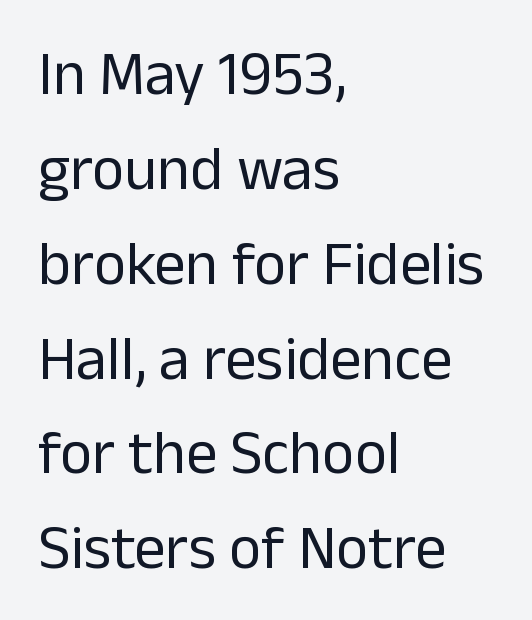
Here the designer chose a conventional face with non-uniform glyph widths. Descender tails drop into unmarked territory. Does the leading feel generous? No, just average. A roman cut, with each character standing at attention. Does the type have serifs? No, each stem ends abruptly.
